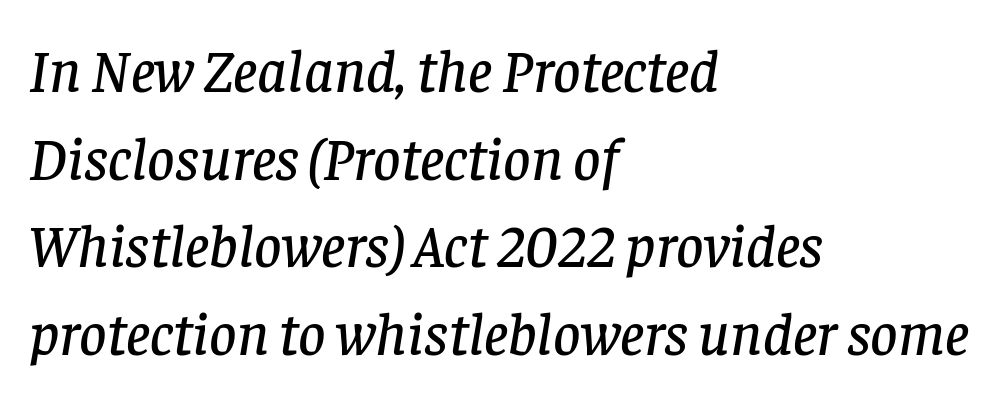
Honestly, the row spacing looks completely unremarkable. Slanted lettering throughout. The tracking reads as untouched default to a designer's eye. You could not count columns in this text — the font is proportionally spaced.
